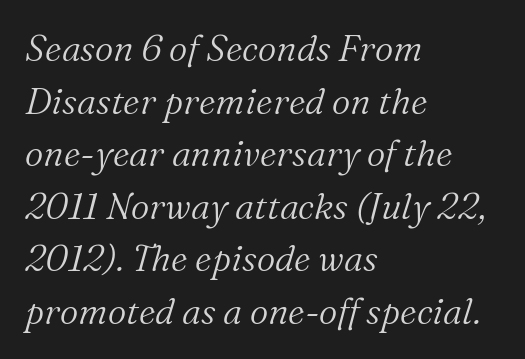
{"serif": "yes", "italic": "yes", "lean": "right", "slant_degrees": 16, "bold": "no", "weight": "light", "width": "normal", "stroke_contrast": "medium", "x_height": "medium", "monospaced": "no", "underline": "no", "align": "left", "line_spacing": "normal", "line_spacing_ratio": 1.46, "letter_spacing": "normal", "letter_spacing_em": 0.0, "glyph_px": 36}
